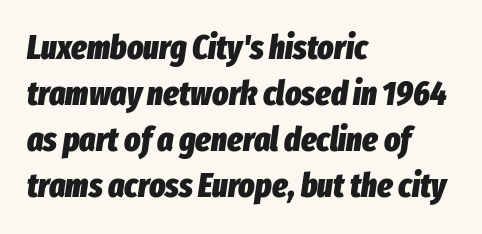
The image shows 34 px heavy, condensed type, italic (leaning right); set left-aligned, normal line spacing (1.35x), normal letter spacing, not underlined; low stroke contrast and a medium x-height.
